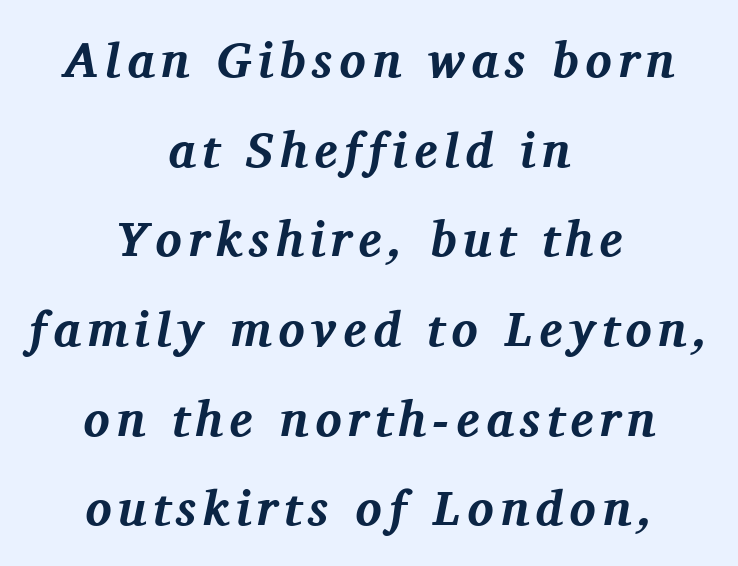
The image shows 49 px bold serif type, italic (leaning right); set centered, line spacing 1.83x, not underlined; medium stroke contrast and a medium x-height.
